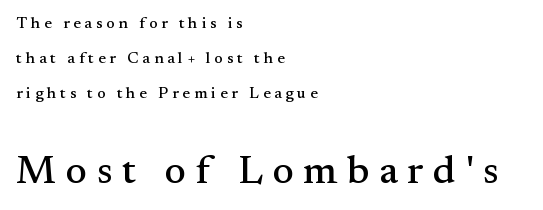
Q: Is the text italic (slanted)? A: No, it is upright.
Q: Is the typeface a serif or a sans-serif typeface? A: Serif.
Q: Is the text underlined? A: No.
Q: How is the paragraph aligned? A: Left-aligned.
Q: Is the spacing between letters normal or unusually wide? A: Unusually wide.
Q: Is the spacing between lines tight, normal or loose? A: Loose.
Q: Which block of text is set in a larger size, the first (top) or the second (bottom)? A: The second (bottom) one.
Q: Width (condensed, normal, or wide)? A: Normal.
Q: Stroke contrast? A: Medium.
Q: x-height? A: Small.
Q: Monospaced? A: No.
